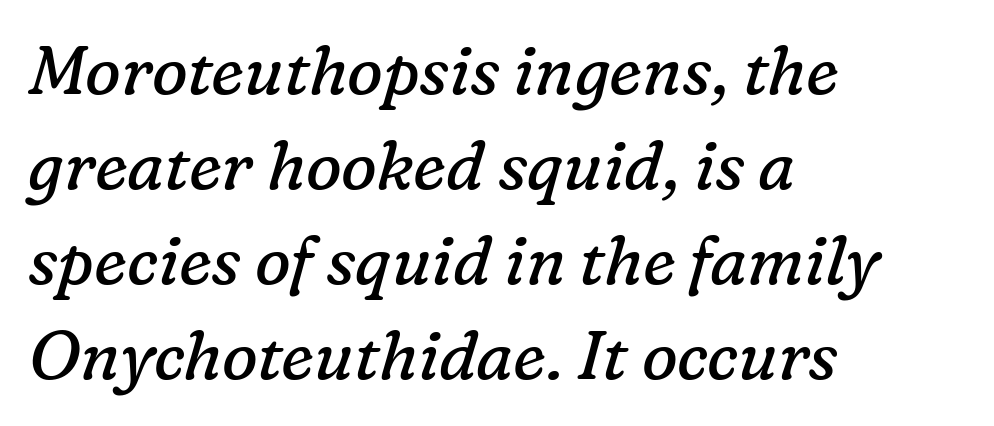
The image shows 67 px regular-weight serif type, italic (leaning right); set left-aligned, normal line spacing (1.42x), normal letter spacing, not underlined; low stroke contrast and a medium x-height.
